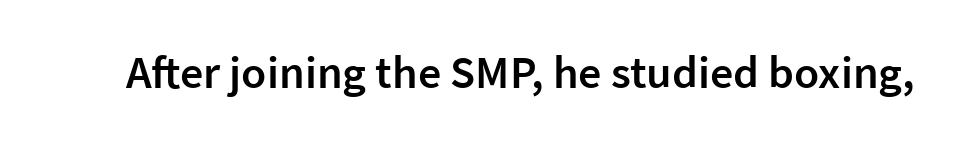
Are there feet on the stems? There aren't — it's a sans. The passage shown is not underscored anywhere. This sample uses an upright cut, with every glyph sitting square on the baseline. Proportional: the letters do not fall into vertical columns. A typesetter would call this zero additional tracking.
